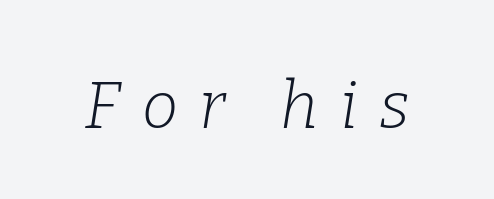
The characters display serif detailing at their extremities. Is this a heavy cut? Hardly; it is regular or lighter. Lines of text with bare space underneath. This sample has the flowing, uneven cadence of proportional lettering. Look at the tracking — it's clearly loosened, letters drifting apart.
